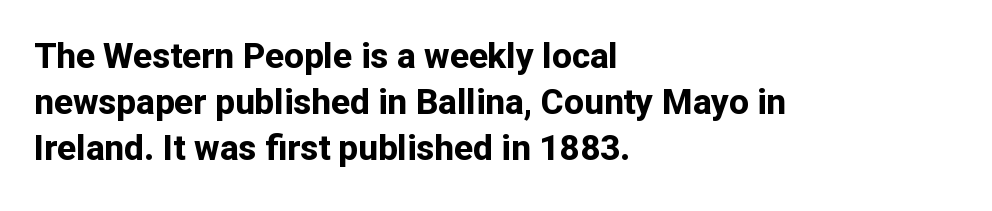
Q: Is the text bold? A: Yes.
Q: Is the text italic (slanted)? A: No, it is upright.
Q: Is the typeface a serif or a sans-serif typeface? A: Sans-serif.
Q: Is the text underlined? A: No.
Q: How is the paragraph aligned? A: Left-aligned.
Q: Is the spacing between letters normal or unusually wide? A: Normal.
Q: Is the spacing between lines tight, normal or loose? A: Normal.
Q: Width (condensed, normal, or wide)? A: Normal.
Q: Stroke contrast? A: Low.
Q: x-height? A: Medium.
Q: Monospaced? A: No.
